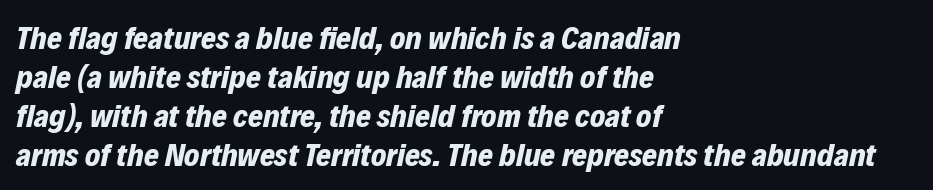
The ragged edge is on the right, which tells us the setting is flush left. Each letter keeps its own natural width here, so spacing adapts to shape. A dark, heavy texture on the line: the type is bold. This is oblique type, the kind used for emphasis or titles.
